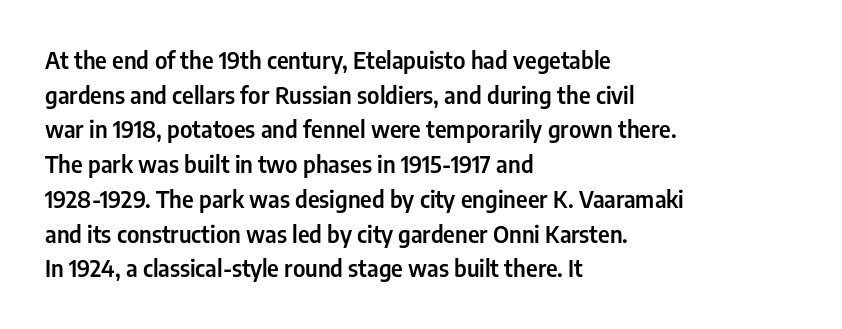
Q: Is the text italic (slanted)? A: No, it is upright.
Q: Is the text underlined? A: No.
Q: How is the paragraph aligned? A: Left-aligned.
Q: Is the spacing between letters normal or unusually wide? A: Normal.
Q: Is the spacing between lines tight, normal or loose? A: Normal.
